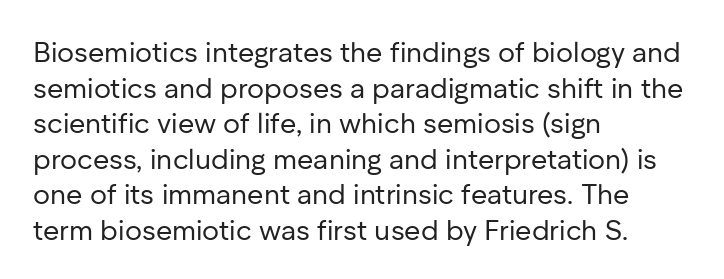
{"serif": "no", "italic": "no", "bold": "no", "weight": "regular", "width": "normal", "stroke_contrast": "low", "x_height": "medium", "monospaced": "no", "underline": "no", "align": "left", "line_spacing": "normal", "line_spacing_ratio": 1.27, "letter_spacing": "normal", "letter_spacing_em": 0.0, "glyph_px": 28}
